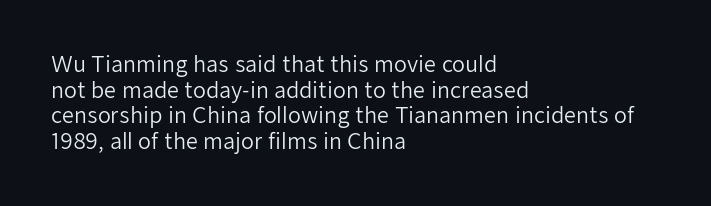
The image shows 21 px text type, upright; set left-aligned, line spacing 1.22x, normal letter spacing, not underlined.
